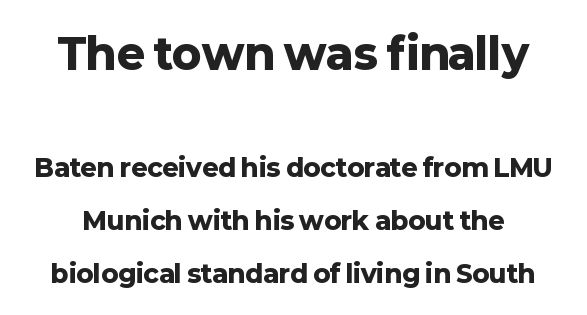
The image shows 43 px heavy sans-serif type, upright; set loose line spacing (2.11x), normal letter spacing, not underlined; the first (top) block is 1.72x larger; low stroke contrast and a medium x-height.
